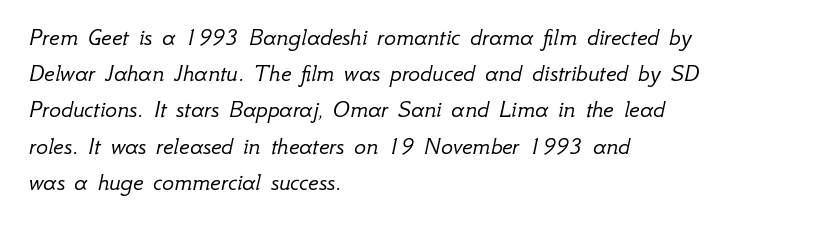
The image shows 25 px text type, italic (leaning right); set left-aligned, normal line spacing (1.45x), normal letter spacing, not underlined.
